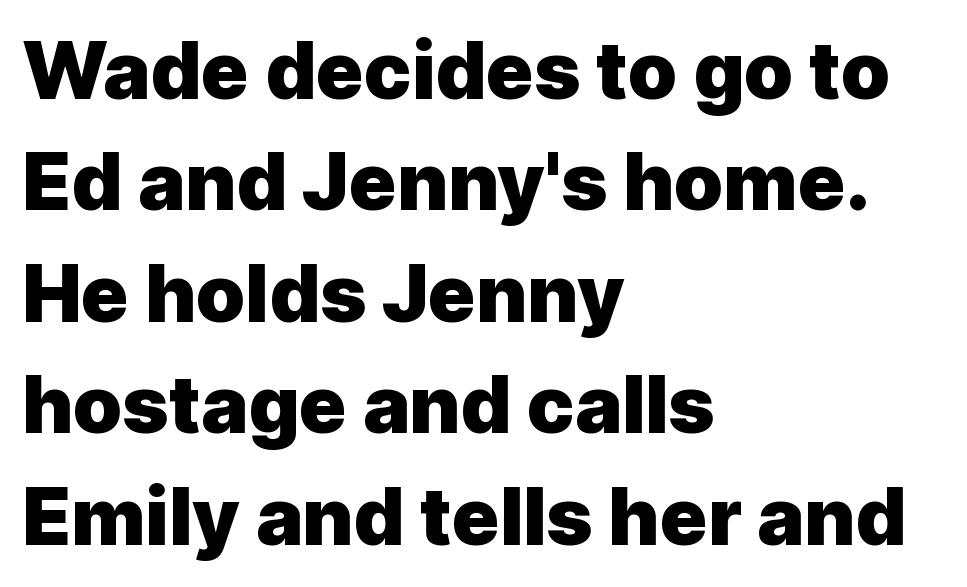
{"serif": "no", "italic": "no", "bold": "yes", "weight": "heavy", "width": "normal", "x_height": "medium", "monospaced": "no", "underline": "no", "align": "left", "line_spacing": "normal", "line_spacing_ratio": 1.41, "letter_spacing": "normal", "letter_spacing_em": 0.0, "glyph_px": 79}
